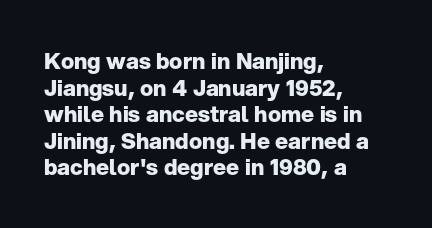
Which margin do the lines hug? The left one — the right edge is uneven. Weight check: bold — yes, fully. Tracking here is standard; glyphs follow each other at the usual distance. Unlike italic type, these characters show no tilt at all. Just letters on the line, the space beneath them empty.
